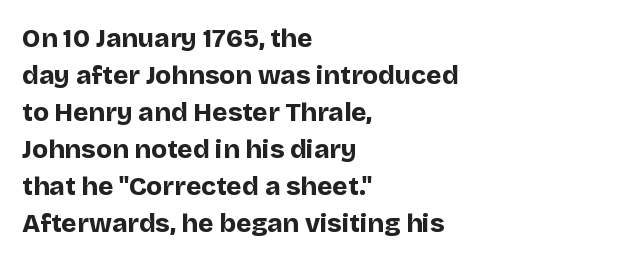
These words are printed bold, with thick strokes throughout. Between one letter and the next there's only the usual sliver of space. The letters stand straight up with perfectly vertical stems. The rendering anchors every line to the left-hand side. The leading is moderate, giving the passage an even texture.
